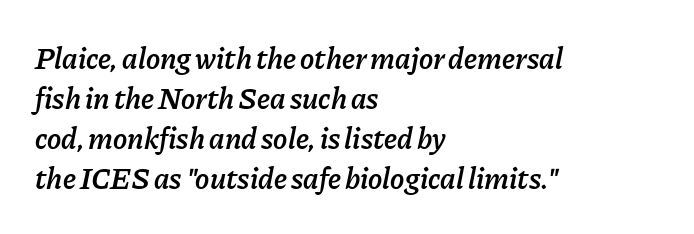
{"italic": "yes", "lean": "right", "slant_degrees": 11, "bold": "semi", "weight": "semibold", "width": "normal", "stroke_contrast": "low", "x_height": "medium", "monospaced": "no", "underline": "no", "align": "left", "line_spacing": "normal", "line_spacing_ratio": 1.33, "letter_spacing": "normal", "letter_spacing_em": 0.0, "glyph_px": 30}
